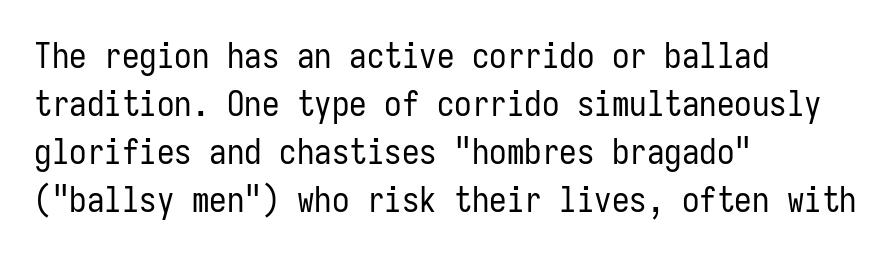
Q: Is the text bold? A: No.
Q: Is the text italic (slanted)? A: No, it is upright.
Q: Is the typeface a serif or a sans-serif typeface? A: Sans-serif.
Q: Is the text underlined? A: No.
Q: How is the paragraph aligned? A: Left-aligned.
Q: Is the spacing between letters normal or unusually wide? A: Normal.
Q: Is the spacing between lines tight, normal or loose? A: Normal.
Q: Width (condensed, normal, or wide)? A: Condensed.
Q: Stroke contrast? A: Low.
Q: x-height? A: Medium.
Q: Monospaced? A: Yes.
